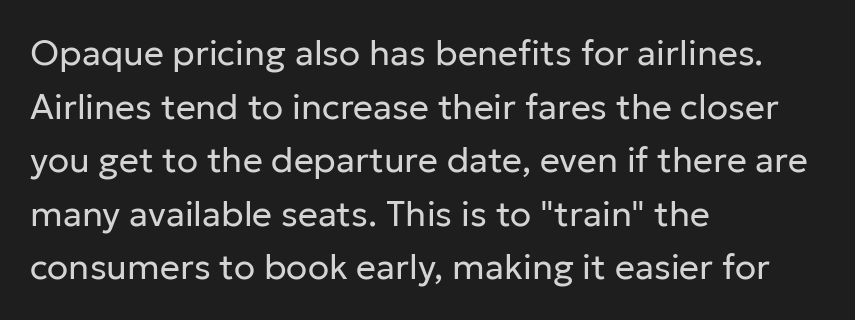
Q: Is the text bold? A: No.
Q: Is the text italic (slanted)? A: No, it is upright.
Q: Is the typeface a serif or a sans-serif typeface? A: Sans-serif.
Q: Is the text underlined? A: No.
Q: How is the paragraph aligned? A: Left-aligned.
Q: Is the spacing between letters normal or unusually wide? A: Normal.
Q: Is the spacing between lines tight, normal or loose? A: Normal.
Q: Width (condensed, normal, or wide)? A: Normal.
Q: Stroke contrast? A: Low.
Q: x-height? A: Medium.
Q: Monospaced? A: No.
